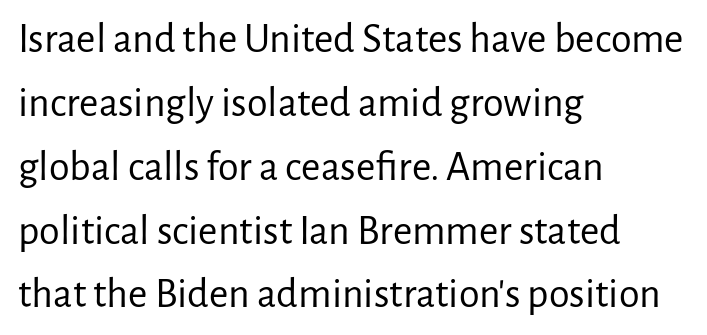
Q: Is the text bold? A: No.
Q: Is the text italic (slanted)? A: No, it is upright.
Q: Is the typeface a serif or a sans-serif typeface? A: Sans-serif.
Q: Is the text underlined? A: No.
Q: How is the paragraph aligned? A: Left-aligned.
Q: Is the spacing between letters normal or unusually wide? A: Normal.
Q: Is the spacing between lines tight, normal or loose? A: Normal.
Q: Width (condensed, normal, or wide)? A: Normal.
Q: Stroke contrast? A: Low.
Q: x-height? A: Medium.
Q: Monospaced? A: No.
